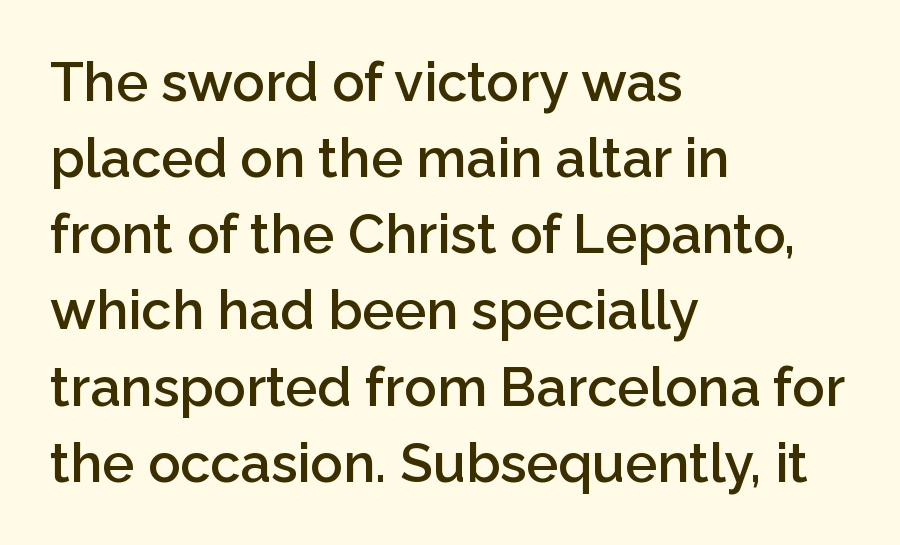
This sample is left-justified, so line endings fall wherever the words run out. How would I describe the line gaps? Plain and ordinary. Tall strokes in this sample are plumb rather than angled. The letters advance in unequal steps, a hallmark of proportional type.
